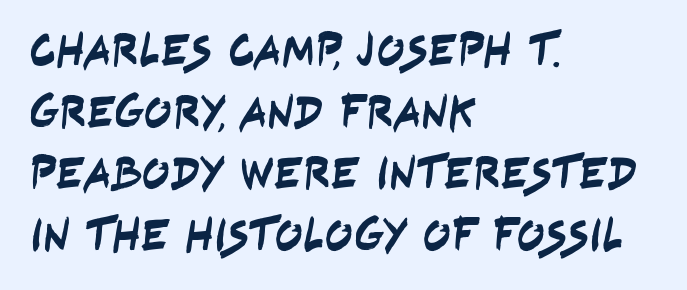
Here the designer chose a conventional face with non-uniform glyph widths. Descenders hang freely into open space. Evenly set lines give the paragraph a standard silhouette. I'd call this a sans setting — the letters go barefoot. Inter-character spacing is left at the font's built-in metrics.
